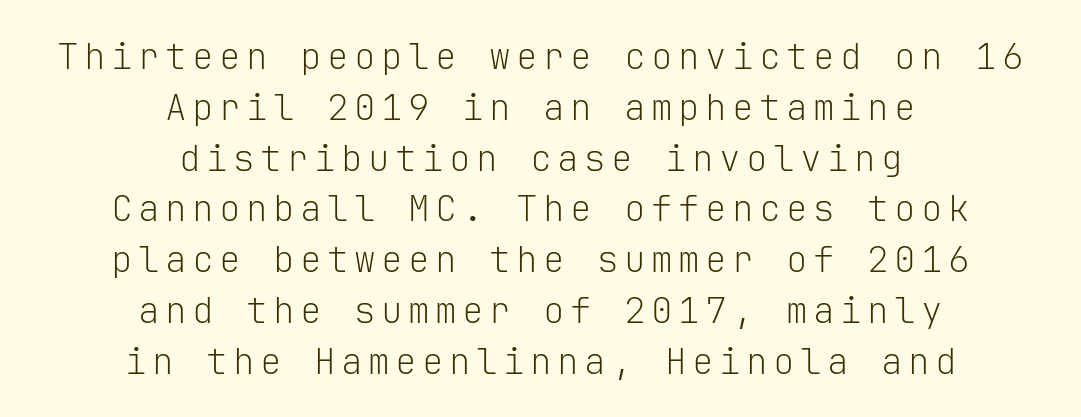
The image shows 36 px light sans-serif type, upright, monospaced; set centered, normal line spacing (1.41x), not underlined; low stroke contrast and a medium x-height.
